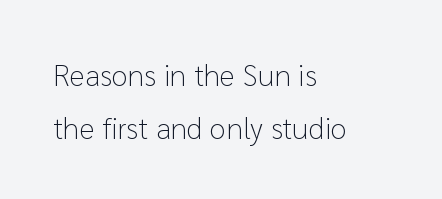
The letters advance in unequal steps, a hallmark of proportional type. Any mark beneath the type? The region is blank. The letters stand upright; this is a roman face. The lines in this sample share a left origin and differ only in where they stop.
